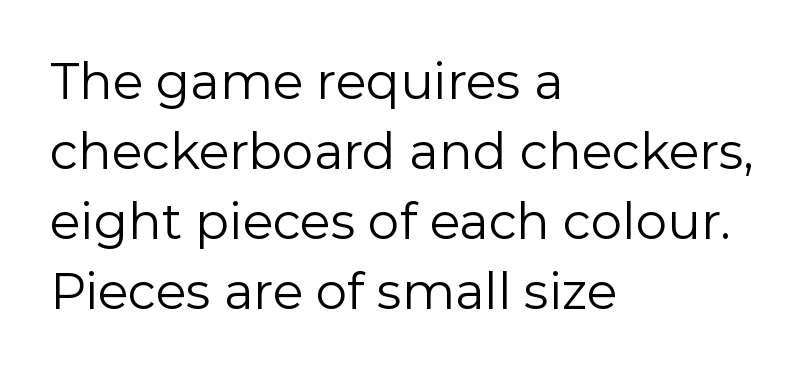
{"serif": "no", "italic": "no", "bold": "no", "weight": "regular", "width": "normal", "x_height": "medium", "monospaced": "no", "underline": "no", "align": "left", "line_spacing": "normal", "line_spacing_ratio": 1.4, "letter_spacing": "normal", "letter_spacing_em": 0.0, "glyph_px": 50}
